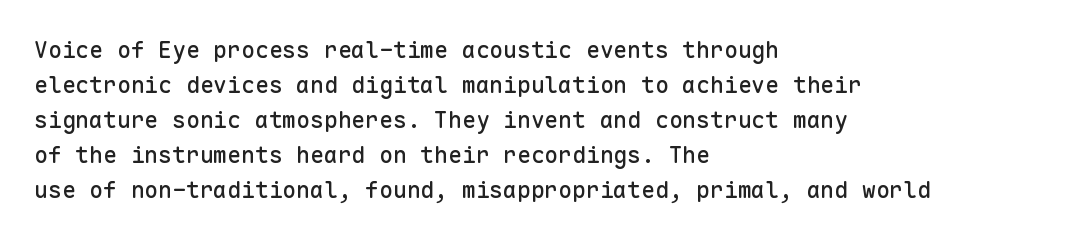
Q: Is the text italic (slanted)? A: No, it is upright.
Q: Is the text underlined? A: No.
Q: How is the paragraph aligned? A: Left-aligned.
Q: Is the spacing between letters normal or unusually wide? A: Normal.
Q: Is the spacing between lines tight, normal or loose? A: Normal.
